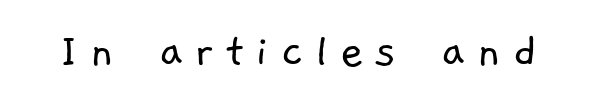
The image shows 51 px light sans-serif type; set unusually wide letter spacing (+0.23 em), not underlined; low stroke contrast and a medium x-height.
